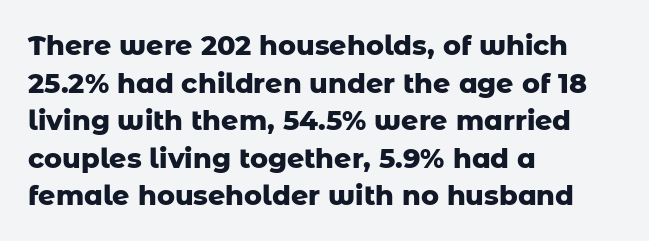
Its strokes are broad and dark, the hallmark of bold type. The letterforms sit shoulder to shoulder at normal distance. Horizontal alignment here is leftward, the default for most running prose. Each new line begins a customary step beneath the previous one. Has an underline been added? It has not. Characters remain perfectly vertical along every line.
